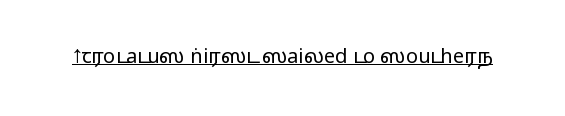
The image shows 20 px text type, upright; set normal letter spacing, underlined.
